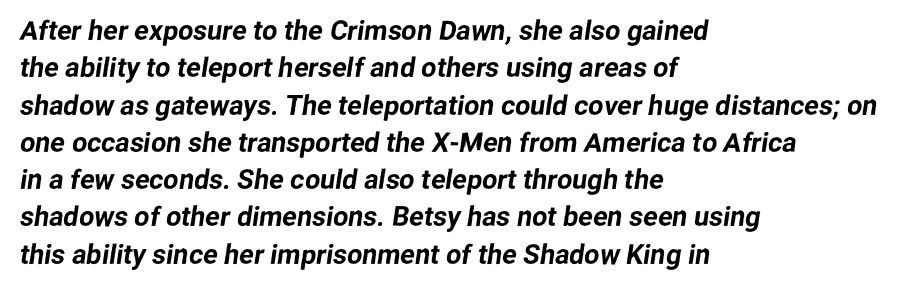
Q: Is the text underlined? A: No.
Q: How is the paragraph aligned? A: Left-aligned.
Q: Is the spacing between letters normal or unusually wide? A: Normal.
Q: Is the spacing between lines tight, normal or loose? A: Normal.
